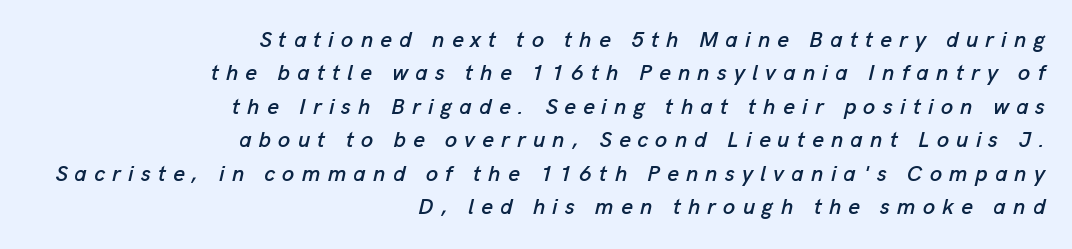
The image shows 22 px text type, italic (leaning right); set right-aligned, normal line spacing (1.52x), unusually wide letter spacing (+0.33 em), not underlined.
